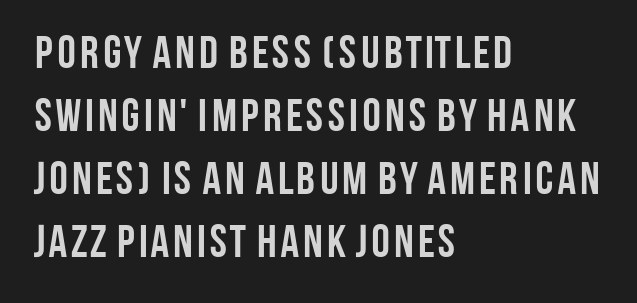
{"serif": "no", "italic": "no", "bold": "yes", "weight": "semibold", "width": "condensed", "stroke_contrast": "low", "x_height": "large", "monospaced": "no", "underline": "no", "align": "left", "line_spacing": "normal", "line_spacing_ratio": 1.37, "letter_spacing": "normal", "letter_spacing_em": 0.0, "glyph_px": 46}
